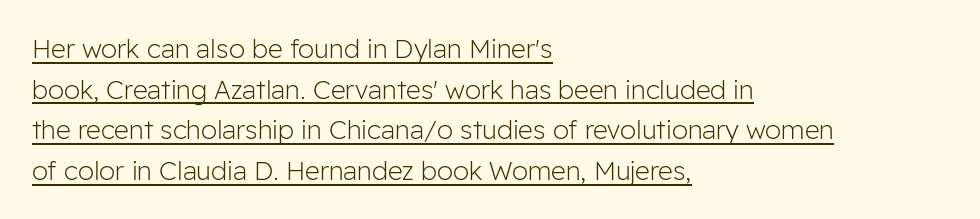
{"italic": "no", "bold": "no", "underline": "yes", "align": "left", "line_spacing": "normal", "line_spacing_ratio": 1.56, "letter_spacing": "normal", "letter_spacing_em": 0.0, "glyph_px": 26}
